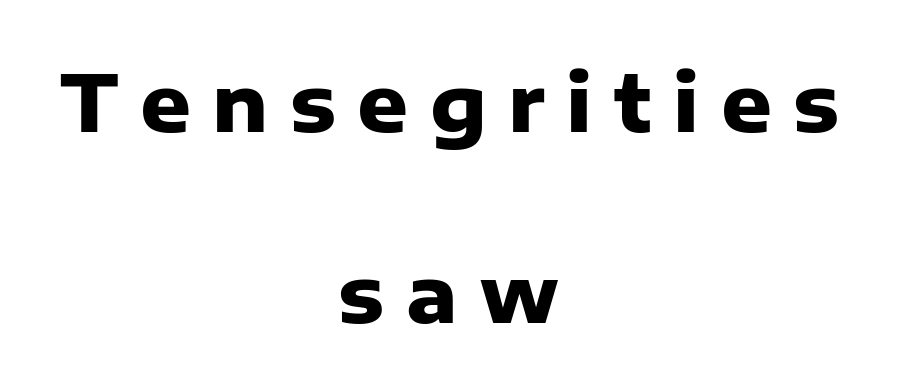
{"serif": "no", "italic": "no", "bold": "yes", "weight": "heavy", "width": "normal", "stroke_contrast": "low", "x_height": "medium", "monospaced": "no", "underline": "no", "align": "center", "line_spacing": "loose", "line_spacing_ratio": 2.42, "letter_spacing": "wide", "letter_spacing_em": 0.27, "glyph_px": 79}
